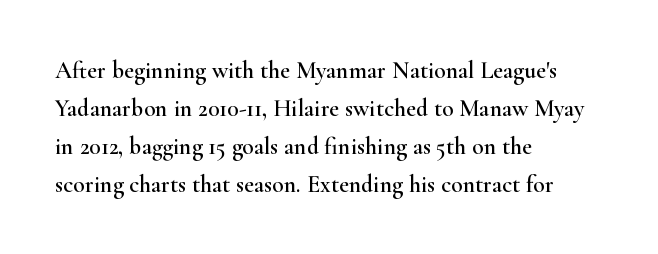
The image shows 24 px text type, upright; set left-aligned, normal line spacing (1.58x), normal letter spacing, not underlined.
